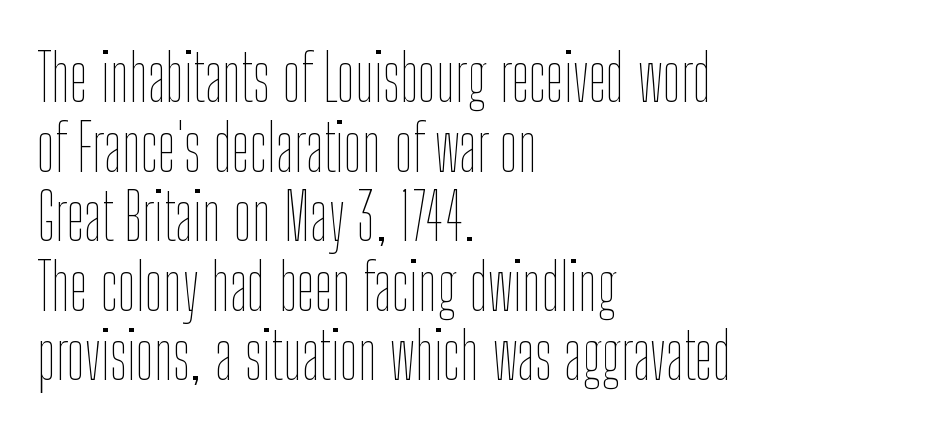
{"italic": "no", "bold": "no", "weight": "thin", "width": "condensed", "stroke_contrast": "low", "x_height": "medium", "monospaced": "no", "underline": "no", "align": "left", "line_spacing": "tight", "line_spacing_ratio": 1.07, "letter_spacing": "normal", "letter_spacing_em": 0.0, "glyph_px": 65}
